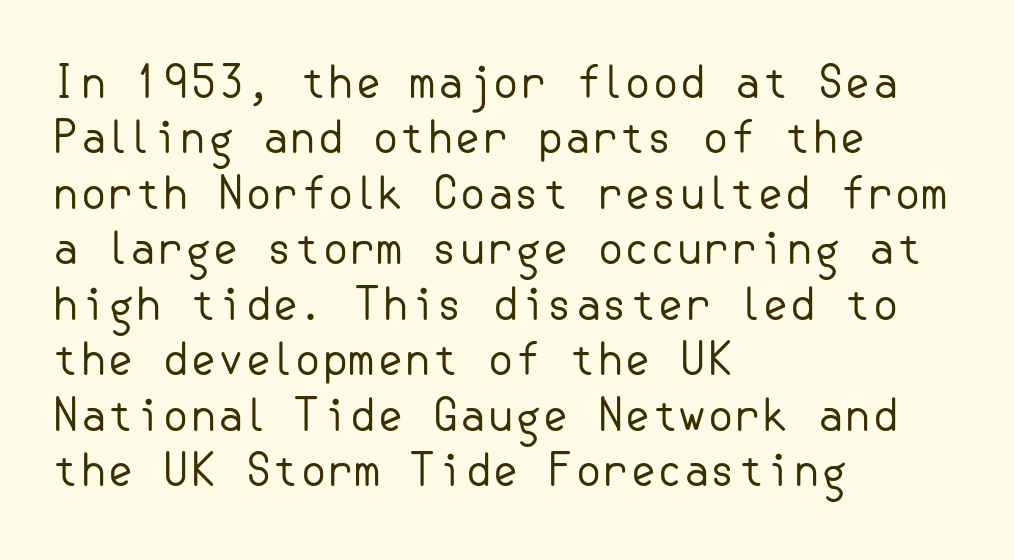
This sample is left-justified, so line endings fall wherever the words run out. Spacing between characters is what you'd get straight out of the box. The passage shown is not underscored anywhere. Leading matches the norm, producing a regular column. Stroke terminals: plain, sans-serif.
